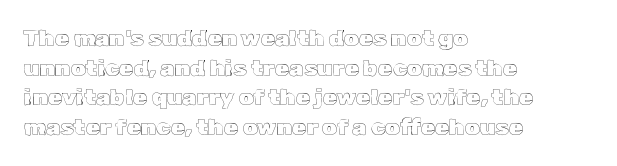
Q: Is the text italic (slanted)? A: No, it is upright.
Q: Is the text underlined? A: No.
Q: How is the paragraph aligned? A: Left-aligned.
Q: Is the spacing between letters normal or unusually wide? A: Normal.
Q: Is the spacing between lines tight, normal or loose? A: Normal.
